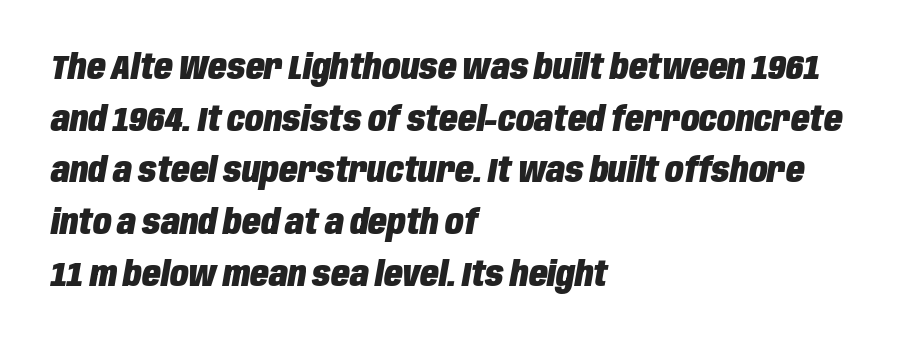
{"italic": "yes", "lean": "right", "slant_degrees": 10, "bold": "yes", "weight": "heavy", "width": "condensed", "stroke_contrast": "low", "x_height": "large", "monospaced": "no", "underline": "no", "align": "left", "line_spacing": "normal", "line_spacing_ratio": 1.52, "letter_spacing": "normal", "letter_spacing_em": 0.0, "glyph_px": 34}
